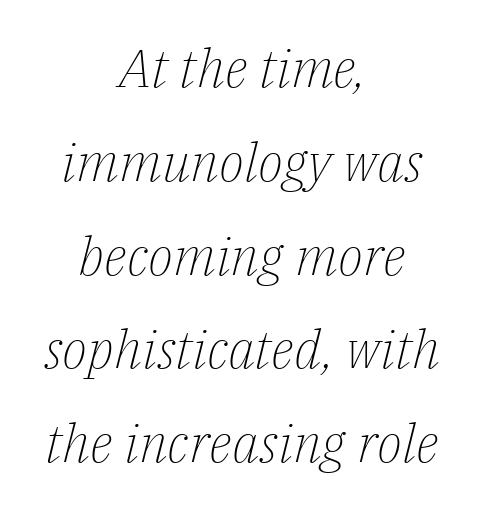
Caption: face not bold, strokes unweighted. Clear beneath every line of the passage. Every row of glyphs is offset so its center matches the block's center. Note: serifs present on the glyphs. Here the designer chose a conventional face with non-uniform glyph widths.
